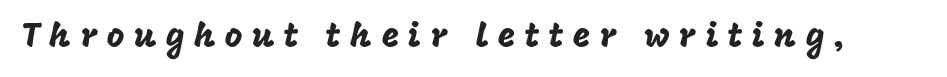
The image shows 34 px sans-serif type; set unusually wide letter spacing (+0.27 em), not underlined; low stroke contrast and a large x-height.
